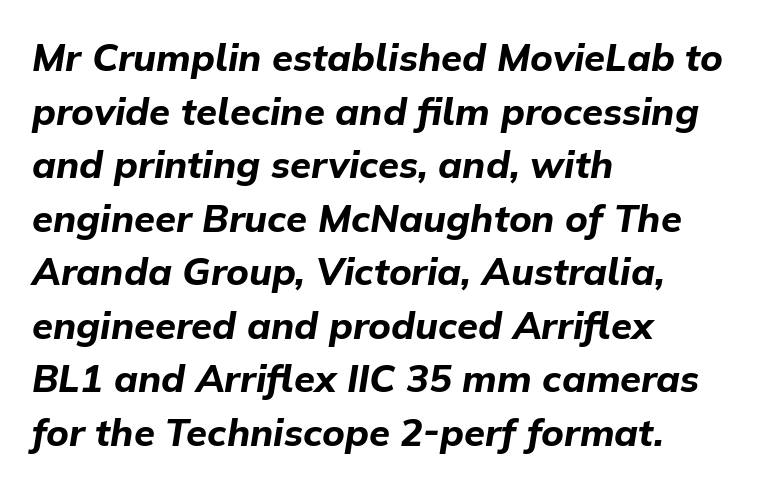
{"italic": "yes", "lean": "right", "slant_degrees": 9, "bold": "yes", "weight": "bold", "width": "normal", "stroke_contrast": "low", "x_height": "medium", "monospaced": "no", "underline": "no", "align": "left", "line_spacing": "normal", "line_spacing_ratio": 1.41, "letter_spacing": "normal", "letter_spacing_em": 0.0, "glyph_px": 38}
